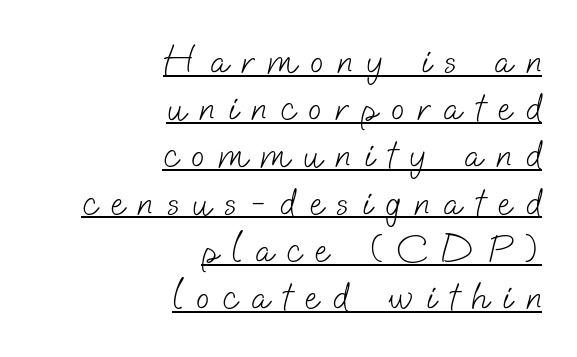
Q: Is the text bold? A: No.
Q: Is the typeface a serif or a sans-serif typeface? A: Sans-serif.
Q: Is the text underlined? A: Yes.
Q: How is the paragraph aligned? A: Right-aligned.
Q: Is the spacing between letters normal or unusually wide? A: Unusually wide.
Q: Width (condensed, normal, or wide)? A: Normal.
Q: Stroke contrast? A: Low.
Q: x-height? A: Small.
Q: Monospaced? A: No.
